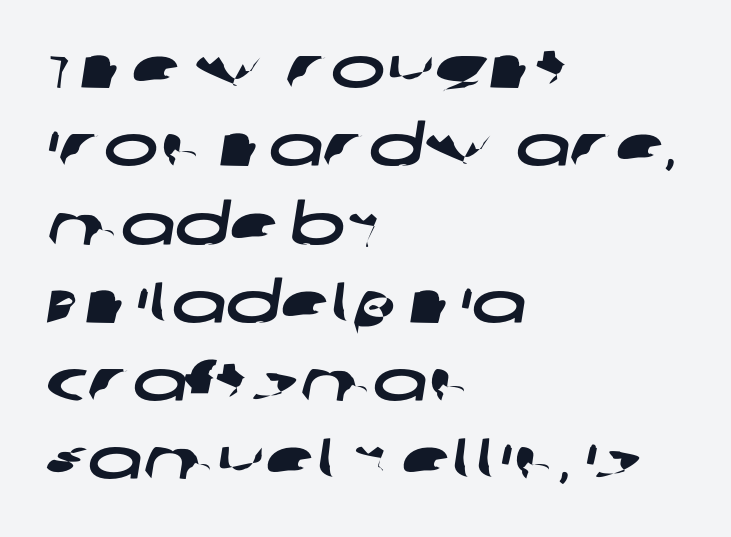
{"serif": "no", "width": "wide", "stroke_contrast": "low", "x_height": "large", "monospaced": "no", "underline": "no", "align": "left", "line_spacing": "normal", "line_spacing_ratio": 1.35, "letter_spacing": "normal", "letter_spacing_em": 0.0, "glyph_px": 58}
